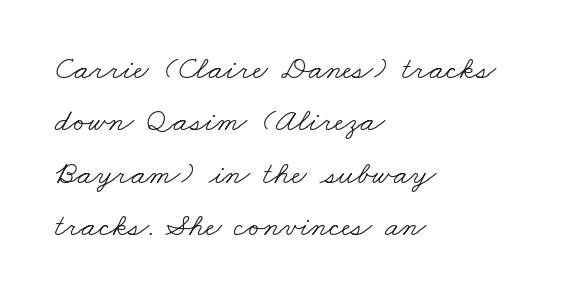
The image shows 33 px light, wide serif type; set left-aligned, normal line spacing (1.59x), normal letter spacing, not underlined; low stroke contrast and a small x-height.
